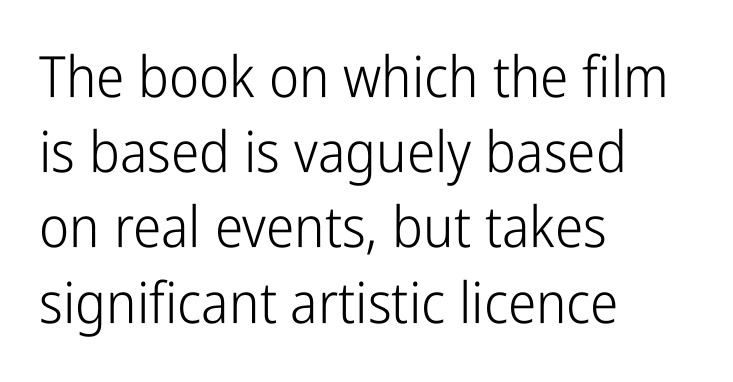
The gaps between neighbouring characters are ordinary and unremarkable. The glyphs in this specimen are sans serif. Think standard paragraph weight, or any step lighter than that. Bare-footed words on every line. Interline gaps are of average width in this sample.
